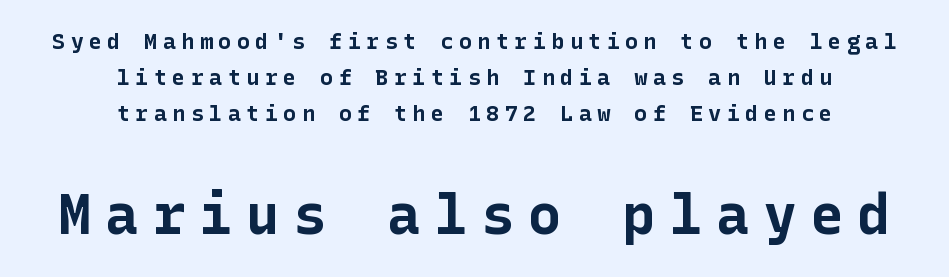
{"serif": "no", "italic": "no", "bold": "yes", "weight": "bold", "width": "normal", "stroke_contrast": "low", "x_height": "medium", "underline": "no", "align": "center", "line_spacing": "normal", "line_spacing_ratio": 1.63, "letter_spacing": "wide", "letter_spacing_em": 0.24, "larger_block": "second", "size_ratio": 2.55, "glyph_px": 56}
